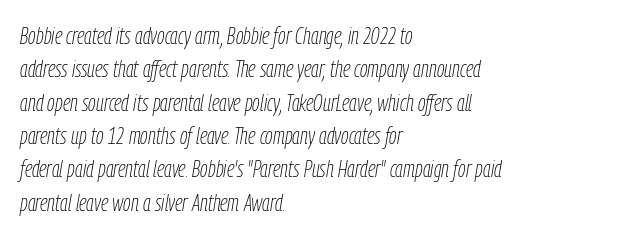
The gaps between neighbouring characters are ordinary and unremarkable. The lettering tilts uniformly, giving the passage an italic look. Short and long lines alike share a common starting point at left. Summary of vertical rhythm: regular, with standard interline spacing. The passage shown is not bold in any degree. The baseline area is clear.
